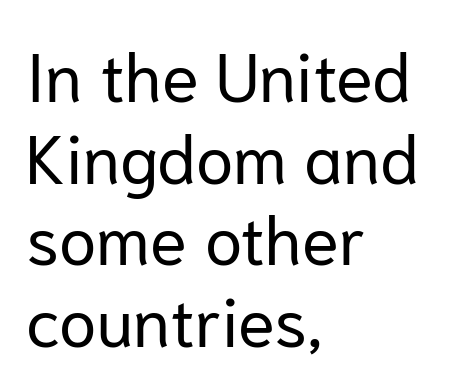
The image shows 68 px regular-weight sans-serif type, upright; set left-aligned, line spacing 1.2x, normal letter spacing, not underlined; low stroke contrast and a medium x-height.
